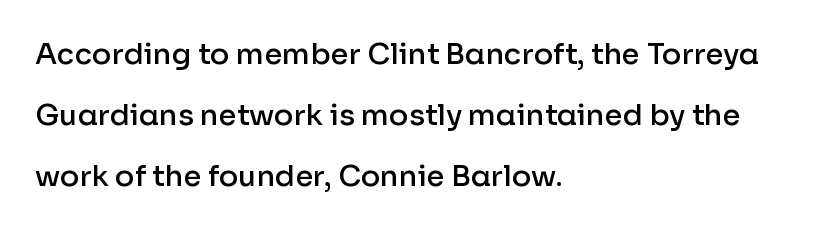
Q: Is the text bold? A: Semi-bold.
Q: Is the text italic (slanted)? A: No, it is upright.
Q: Is the typeface a serif or a sans-serif typeface? A: Sans-serif.
Q: Is the text underlined? A: No.
Q: How is the paragraph aligned? A: Left-aligned.
Q: Is the spacing between letters normal or unusually wide? A: Normal.
Q: Is the spacing between lines tight, normal or loose? A: Loose.
Q: Width (condensed, normal, or wide)? A: Normal.
Q: Stroke contrast? A: Low.
Q: x-height? A: Medium.
Q: Monospaced? A: No.
